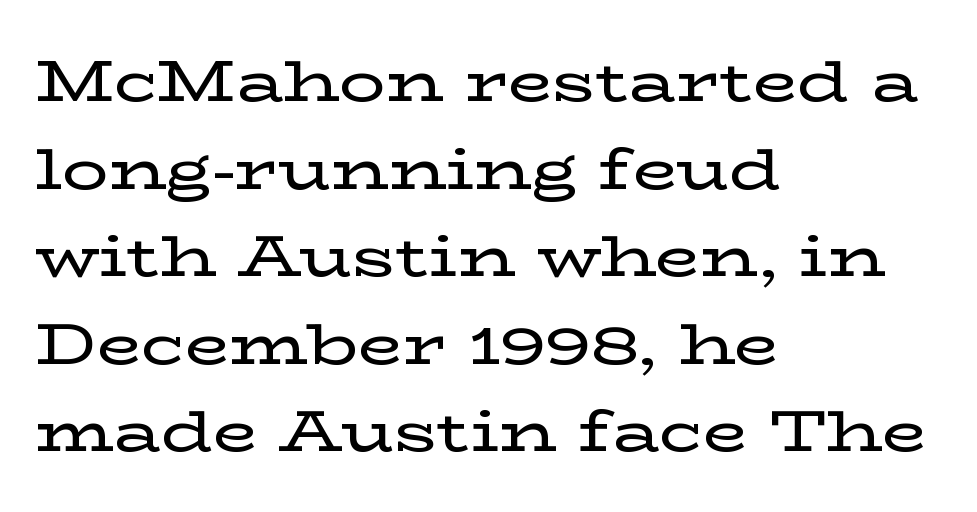
The image shows 58 px wide serif type, upright; set left-aligned, normal line spacing (1.51x), normal letter spacing, not underlined; low stroke contrast and a medium x-height.
